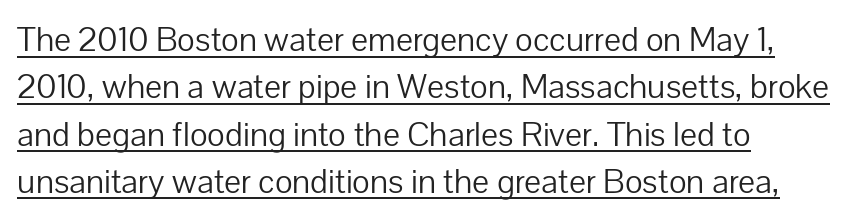
{"serif": "no", "italic": "no", "bold": "no", "weight": "light", "width": "normal", "stroke_contrast": "low", "x_height": "medium", "monospaced": "no", "underline": "yes", "line_spacing": "normal", "line_spacing_ratio": 1.39, "letter_spacing": "normal", "letter_spacing_em": 0.0, "glyph_px": 34}
